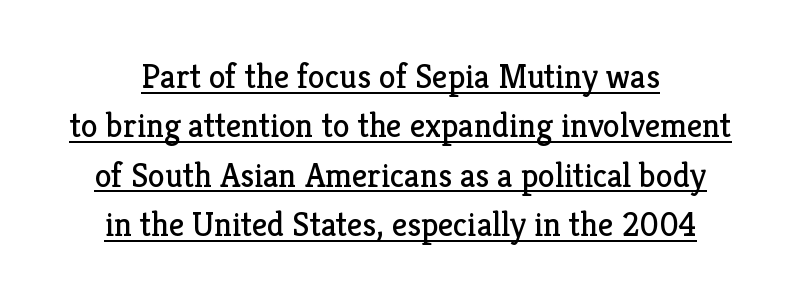
The image shows 34 px regular-weight serif type, upright; set normal line spacing (1.45x), normal letter spacing, underlined; low stroke contrast and a medium x-height.
